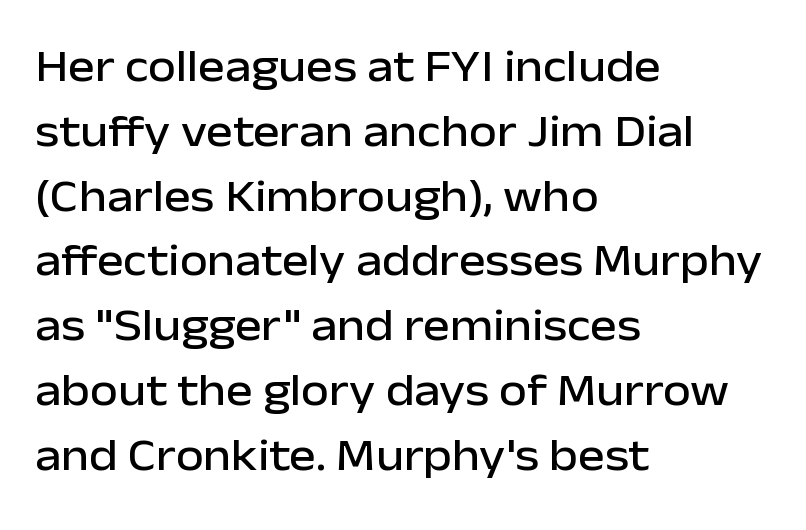
{"serif": "no", "italic": "no", "width": "normal", "stroke_contrast": "low", "x_height": "medium", "monospaced": "no", "underline": "no", "align": "left", "line_spacing": "normal", "line_spacing_ratio": 1.44, "letter_spacing": "normal", "letter_spacing_em": 0.0, "glyph_px": 45}
